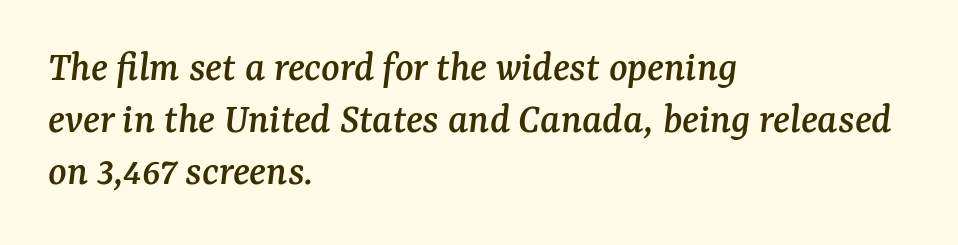
The typography opts for an oblique posture over an upright one. These lines stack with their left ends in a neat column. Anything drawn beneath the words? Only blank space. Standard letterfit; no display-style spreading of the glyphs. Yep, those are serifs on the letters. Think of a printed novel: that variable character pitch is what you see here.
